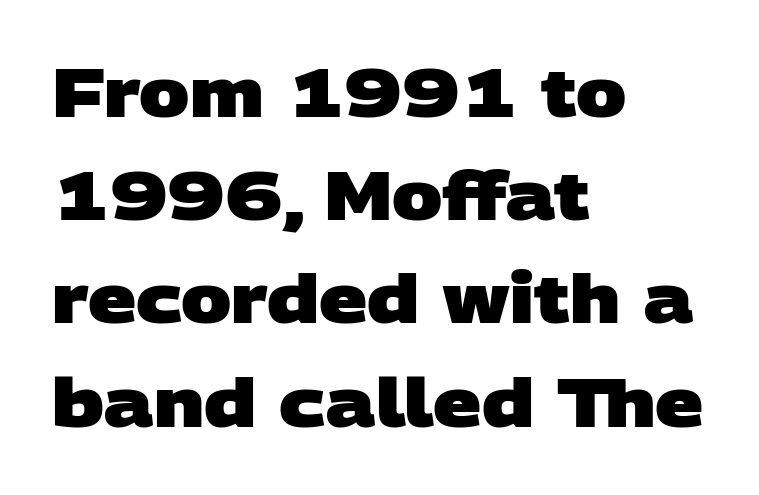
Q: Is the text bold? A: Yes.
Q: Is the typeface a serif or a sans-serif typeface? A: Sans-serif.
Q: Is the text underlined? A: No.
Q: How is the paragraph aligned? A: Left-aligned.
Q: Is the spacing between letters normal or unusually wide? A: Normal.
Q: Is the spacing between lines tight, normal or loose? A: Normal.
Q: Width (condensed, normal, or wide)? A: Wide.
Q: Stroke contrast? A: Low.
Q: x-height? A: Large.
Q: Monospaced? A: No.
